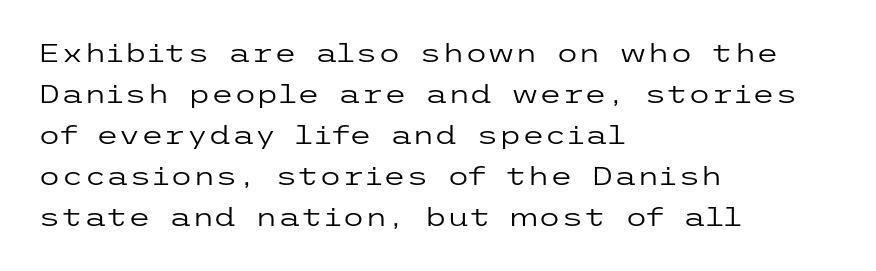
Q: Is the text bold? A: No.
Q: Is the text italic (slanted)? A: No, it is upright.
Q: Is the text underlined? A: No.
Q: How is the paragraph aligned? A: Left-aligned.
Q: Is the spacing between letters normal or unusually wide? A: Normal.
Q: Is the spacing between lines tight, normal or loose? A: Normal.
